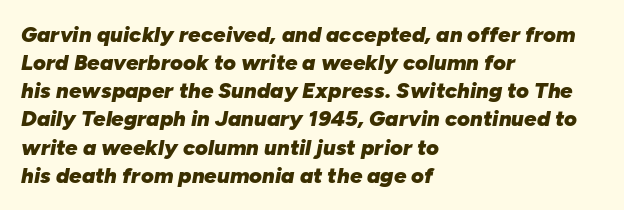
Tracking value appears to be zero — textbook default spacing. The face used here has the dense, thick strokes of a bold. Horizontally, the lines are justified to the leading edge only. The passage shown stacks its lines at a standard gap. The rendering applies a slant to the glyphs. The string is rendered with underlining switched off.
